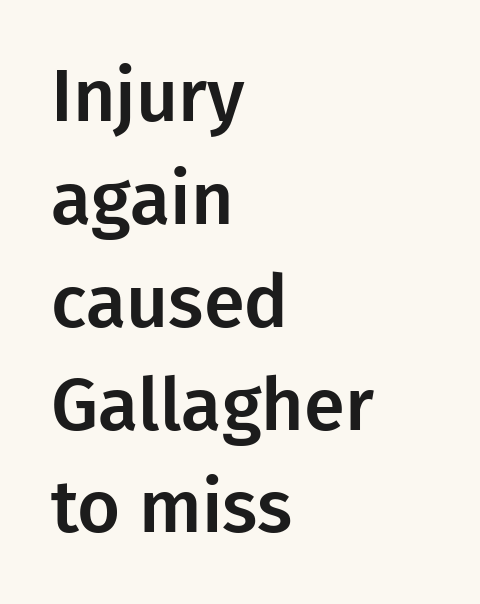
Q: Is the text italic (slanted)? A: No, it is upright.
Q: Is the typeface a serif or a sans-serif typeface? A: Sans-serif.
Q: Is the text underlined? A: No.
Q: How is the paragraph aligned? A: Left-aligned.
Q: Is the spacing between letters normal or unusually wide? A: Normal.
Q: Is the spacing between lines tight, normal or loose? A: Normal.
Q: Width (condensed, normal, or wide)? A: Normal.
Q: Stroke contrast? A: Low.
Q: x-height? A: Medium.
Q: Monospaced? A: No.
